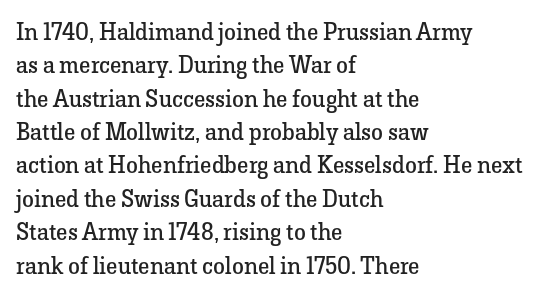
{"italic": "no", "bold": "no", "underline": "no", "align": "left", "line_spacing": "normal", "line_spacing_ratio": 1.39, "letter_spacing": "normal", "letter_spacing_em": 0.0, "glyph_px": 24}
